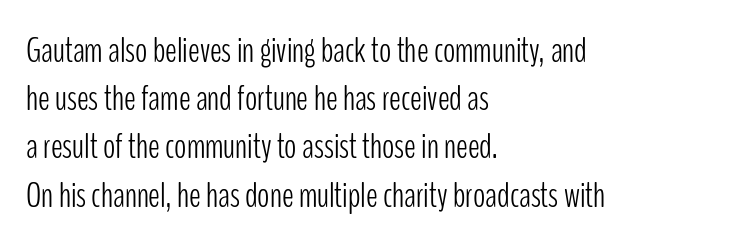
The image shows 36 px light, condensed sans-serif type, upright; set left-aligned, normal line spacing (1.34x), normal letter spacing, not underlined; low stroke contrast and a medium x-height.
